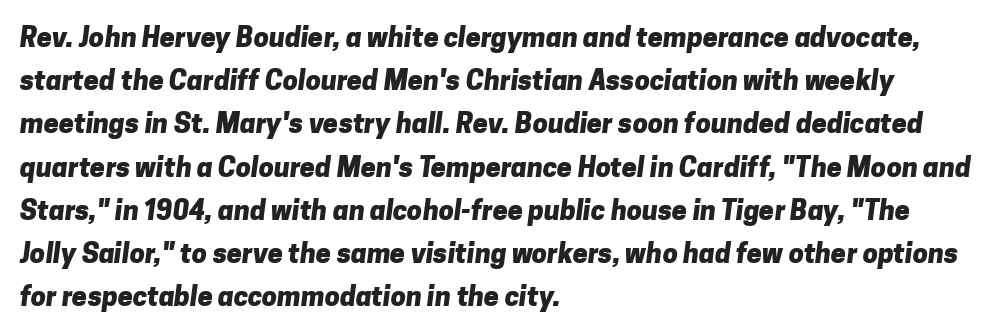
Q: Is the text bold? A: Yes.
Q: Is the text underlined? A: No.
Q: How is the paragraph aligned? A: Left-aligned.
Q: Is the spacing between letters normal or unusually wide? A: Normal.
Q: Is the spacing between lines tight, normal or loose? A: Normal.
